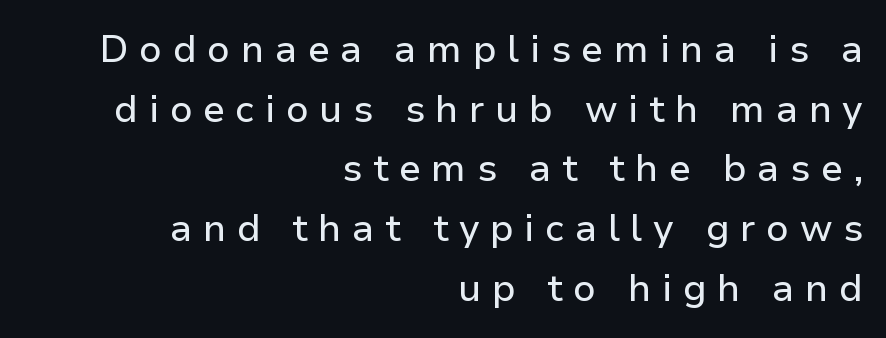
The typesetter chose a ragged-left arrangement here. Think of a printed novel: that variable character pitch is what you see here. This block has exactly the height ordinary leading produces. Unmarked baselines from the first word to the last. Someone cranked the tracking dial way up on this one.
